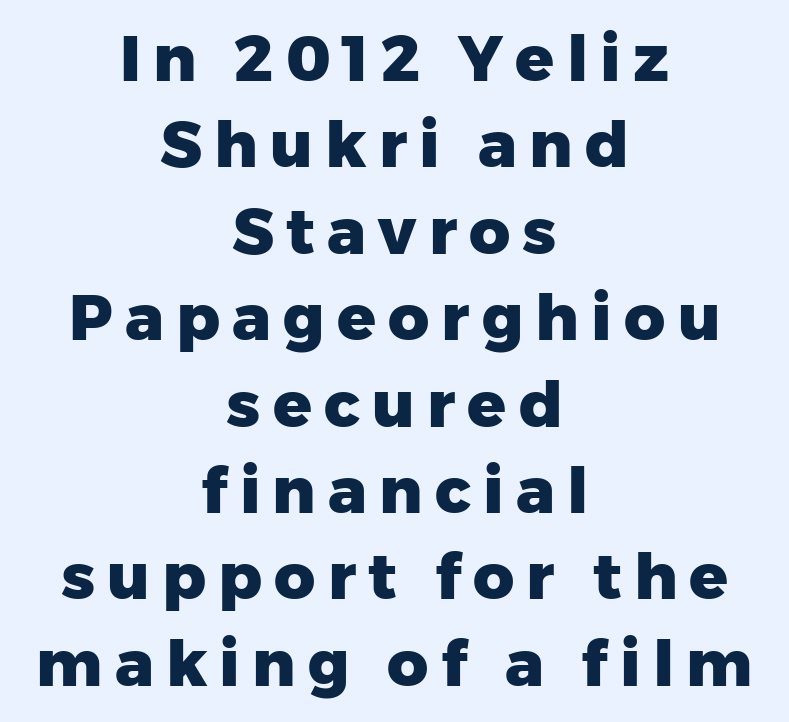
{"serif": "no", "italic": "no", "bold": "yes", "weight": "heavy", "width": "normal", "stroke_contrast": "low", "x_height": "medium", "monospaced": "no", "underline": "no", "align": "center", "line_spacing": "normal", "line_spacing_ratio": 1.35, "glyph_px": 64}
